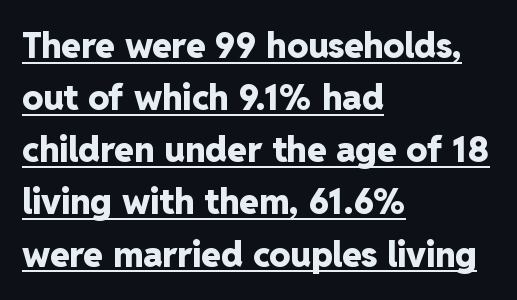
The image shows 35 px heavy sans-serif type, upright; set left-aligned, normal line spacing (1.49x), normal letter spacing, underlined; low stroke contrast and a medium x-height.
